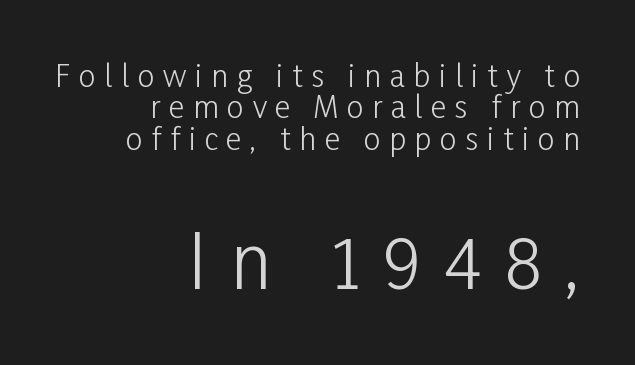
Small over large — that's the arrangement of the two blocks here. The rendering uses natural spacing where letterforms have individual widths. Tightly led — the rows are bunched. This rendering features lettering with no underline. Is the stroke heavy? The answer is a plain regular-or-lighter. Regarding serifs, this sample does without them.
